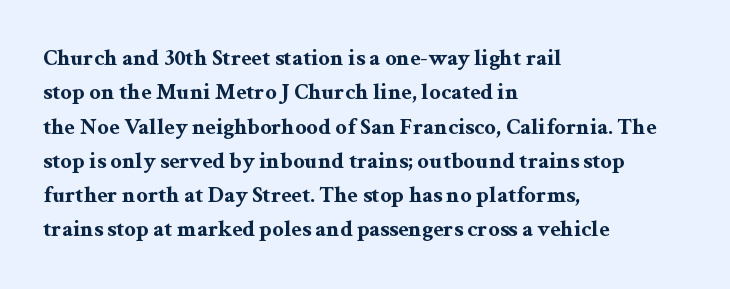
{"italic": "no", "bold": "yes", "underline": "no", "align": "left", "line_spacing": "normal", "line_spacing_ratio": 1.49, "letter_spacing": "normal", "letter_spacing_em": 0.0, "glyph_px": 23}
